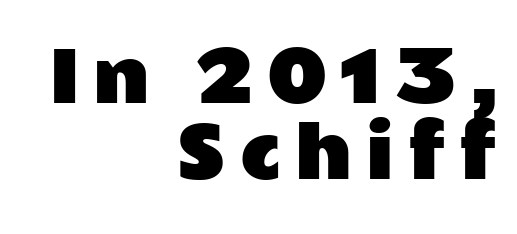
The foot of each line stays bare and open. The typesetter chose a ragged-left arrangement here. This sample uses a sans-serif face. Do the characters align in a grid? No, the font is proportional. Regarding leading, the lines here are crowded together.
